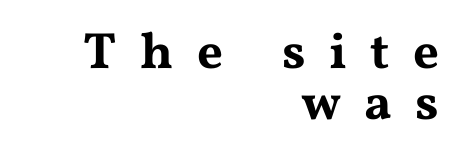
{"serif": "yes", "italic": "no", "width": "wide", "stroke_contrast": "medium", "x_height": "medium", "monospaced": "no", "underline": "no", "align": "right", "line_spacing": "tight", "line_spacing_ratio": 1.0, "letter_spacing": "wide", "letter_spacing_em": 0.46, "glyph_px": 51}
